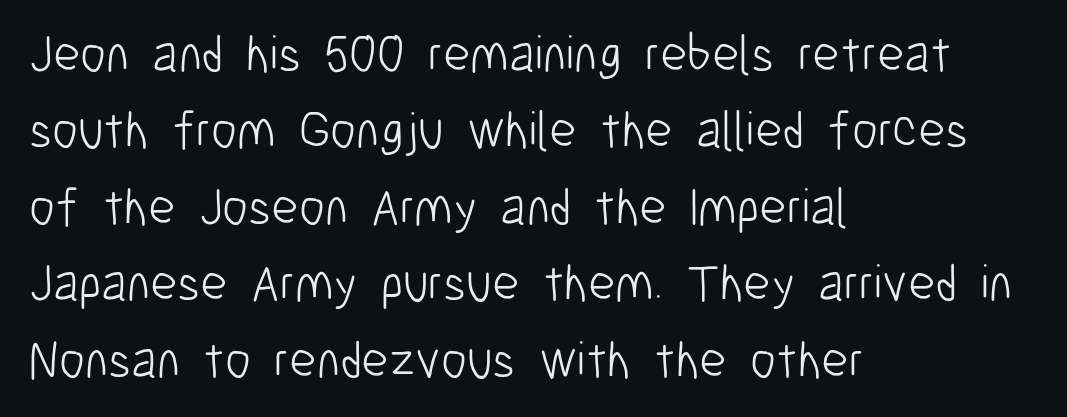
{"serif": "no", "italic": "no", "bold": "no", "weight": "light", "width": "condensed", "stroke_contrast": "low", "x_height": "medium", "monospaced": "no", "underline": "no", "align": "left", "line_spacing": "normal", "line_spacing_ratio": 1.47, "letter_spacing": "normal", "letter_spacing_em": 0.0, "glyph_px": 52}
